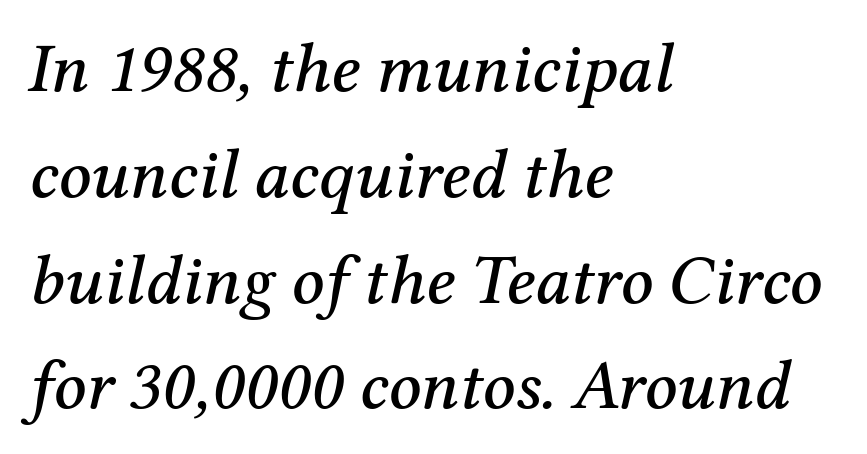
Q: Is the text italic (slanted)? A: Yes, it leans right by about 12 degrees.
Q: Is the typeface a serif or a sans-serif typeface? A: Serif.
Q: Is the text underlined? A: No.
Q: How is the paragraph aligned? A: Left-aligned.
Q: Is the spacing between letters normal or unusually wide? A: Normal.
Q: Is the spacing between lines tight, normal or loose? A: Normal.
Q: Width (condensed, normal, or wide)? A: Normal.
Q: Stroke contrast? A: Medium.
Q: x-height? A: Medium.
Q: Monospaced? A: No.
